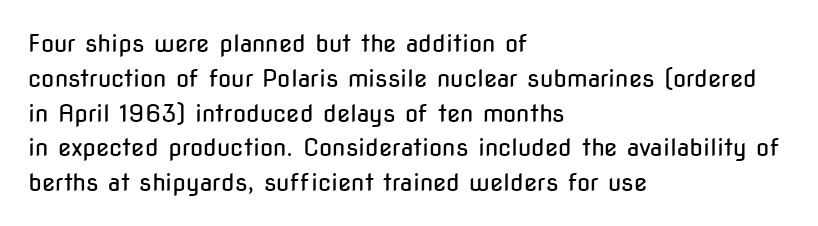
Q: Is the text bold? A: No.
Q: Is the text italic (slanted)? A: No, it is upright.
Q: Is the text underlined? A: No.
Q: How is the paragraph aligned? A: Left-aligned.
Q: Is the spacing between letters normal or unusually wide? A: Normal.
Q: Is the spacing between lines tight, normal or loose? A: Normal.
